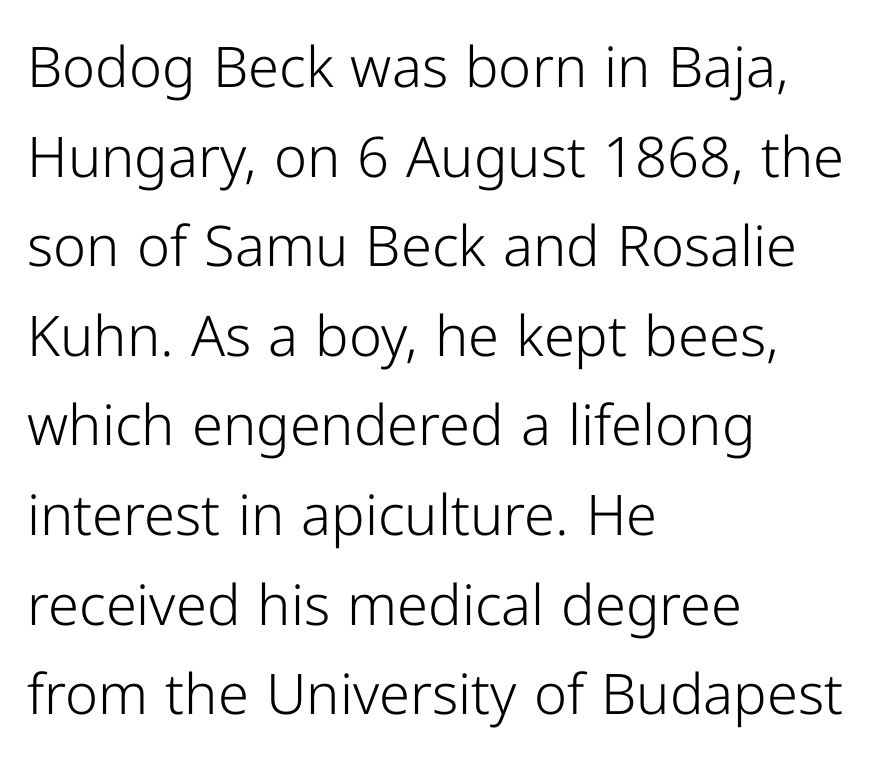
The image shows 56 px light sans-serif type, upright; set left-aligned, normal line spacing (1.6x), normal letter spacing, not underlined; low stroke contrast and a medium x-height.
